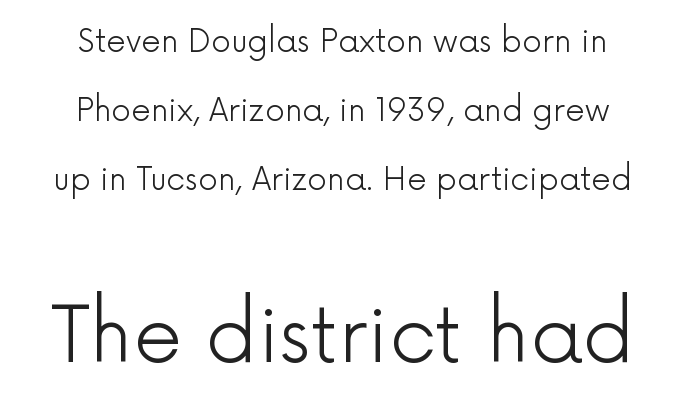
The image shows 77 px light sans-serif type, upright; set centered, loose line spacing (2.22x), normal letter spacing, not underlined; the second (bottom) block is 2.48x larger; a medium x-height.
